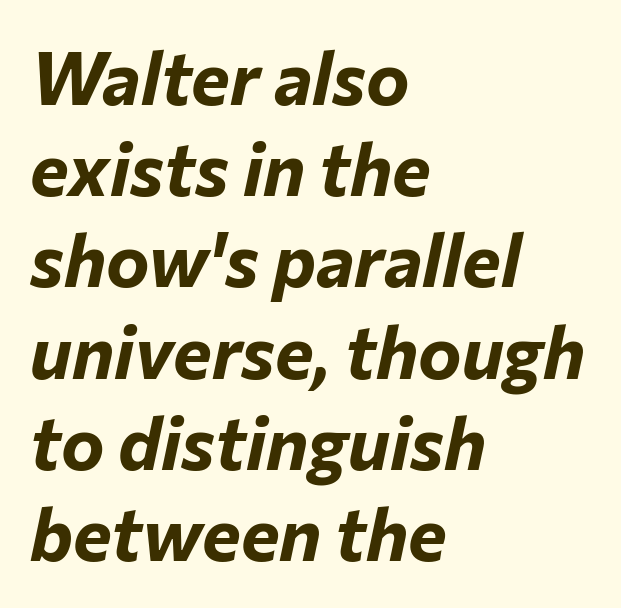
{"italic": "yes", "lean": "right", "slant_degrees": 12, "bold": "yes", "weight": "bold", "width": "normal", "stroke_contrast": "low", "x_height": "medium", "monospaced": "no", "underline": "no", "align": "left", "line_spacing": "normal", "line_spacing_ratio": 1.25, "letter_spacing": "normal", "letter_spacing_em": 0.0, "glyph_px": 73}
